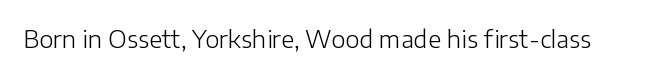
Only glyphs here, with clear space below each row. Notice how the stems are strictly vertical — no italics here. Between one letter and the next there's only the usual sliver of space. Is this a heavy cut? Hardly; it is regular or lighter.
